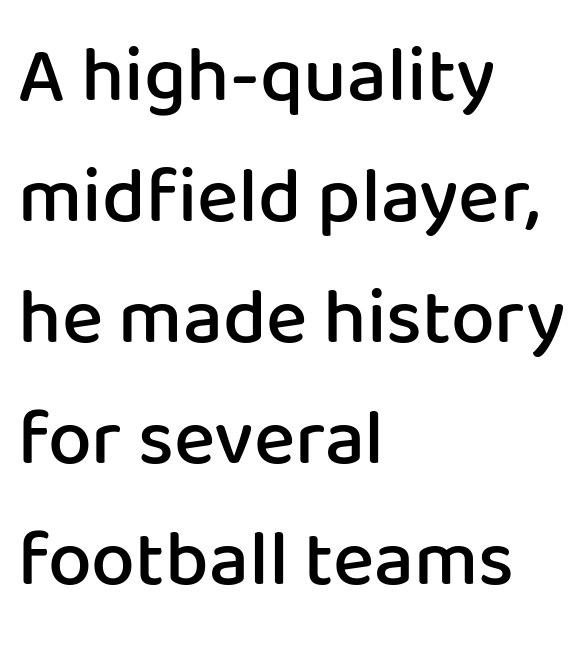
The image shows 78 px semibold sans-serif type, upright; set left-aligned, normal line spacing (1.55x), normal letter spacing, not underlined; low stroke contrast and a medium x-height.
